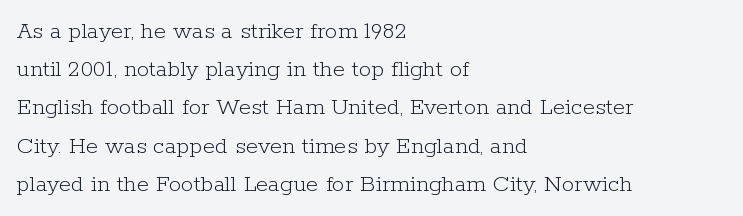
The glyphs are unaccompanied by any horizontal stroke below them. Posture: vertical. These lines keep a tight, regular rhythm from letter to letter. Interline gaps are of average width in this sample. The paragraph shown leans on its left margin.
